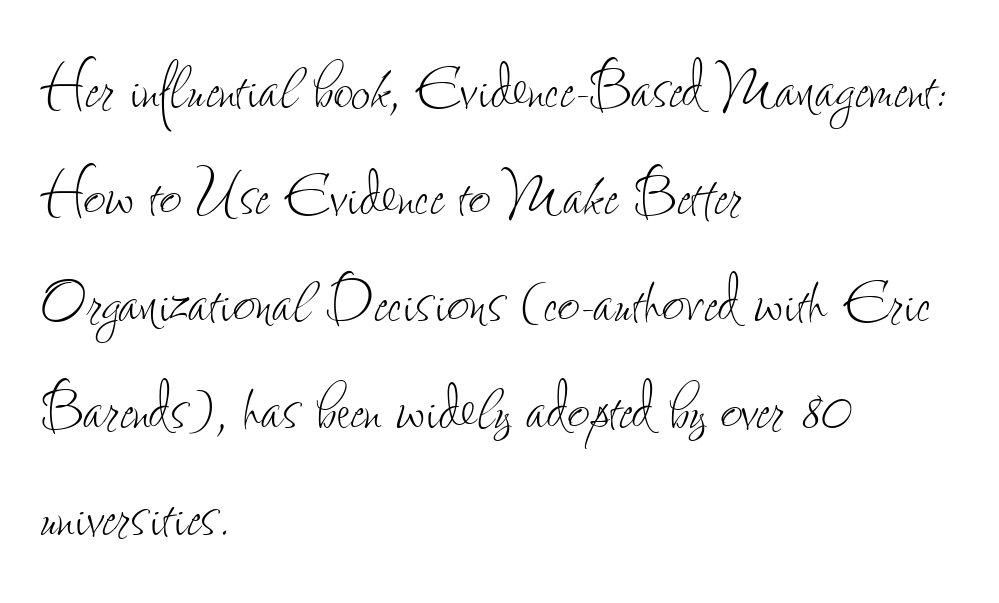
The image shows 77 px thin, condensed type; set left-aligned, normal line spacing (1.39x), normal letter spacing, not underlined; low stroke contrast and a small x-height.
